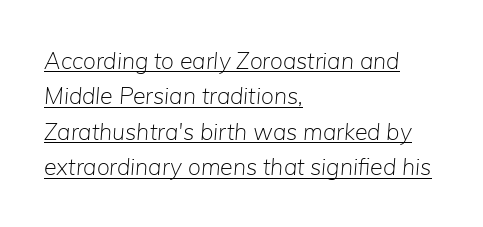
{"italic": "yes", "lean": "right", "slant_degrees": 5, "bold": "no", "underline": "yes", "align": "left", "line_spacing": "normal", "line_spacing_ratio": 1.54, "letter_spacing": "normal", "letter_spacing_em": 0.0, "glyph_px": 23}
